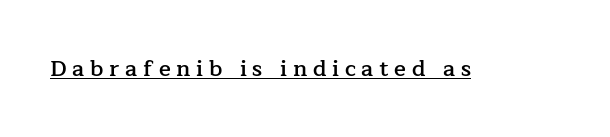
The horizontal fit of the characters is loose and conspicuously gappy. Students, this is semibold: more ink than regular, less than bold. A continuous stroke trails under the words, as in a hyperlink. In terms of posture, this sample is upright.
